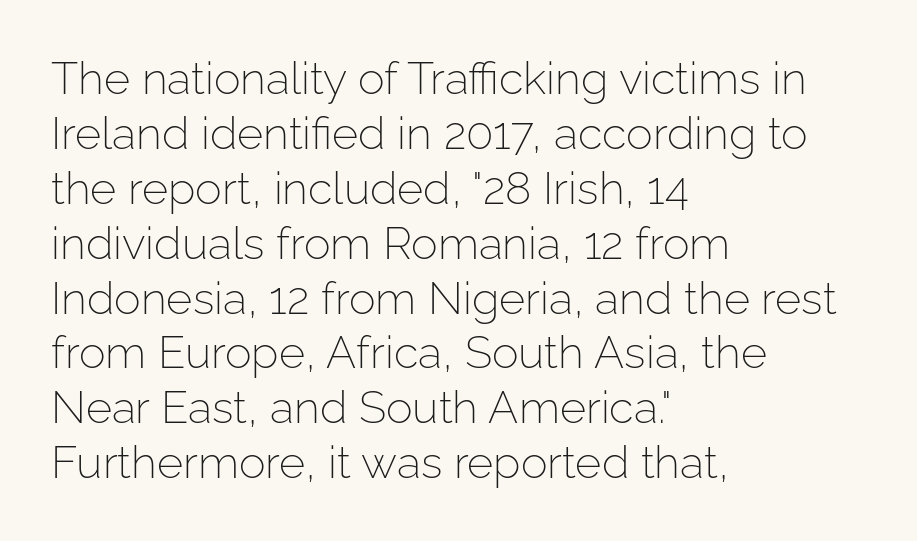
Is this a sans? Yes — the strokes have no serifs. The face used here is proportionally spaced, like ordinary book or web type. Notice how the stems are strictly vertical — no italics here. Type without underlining. This sample uses plain, unmodified letter spacing. The typeface has the unassuming heft of standard copy or less.
